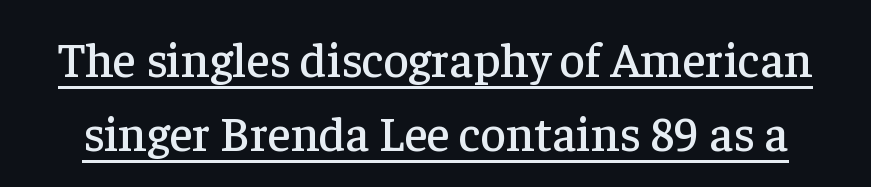
{"serif": "yes", "italic": "no", "width": "normal", "stroke_contrast": "low", "x_height": "medium", "monospaced": "no", "underline": "yes", "line_spacing": "normal", "line_spacing_ratio": 1.51, "letter_spacing": "normal", "letter_spacing_em": 0.0, "glyph_px": 49}
